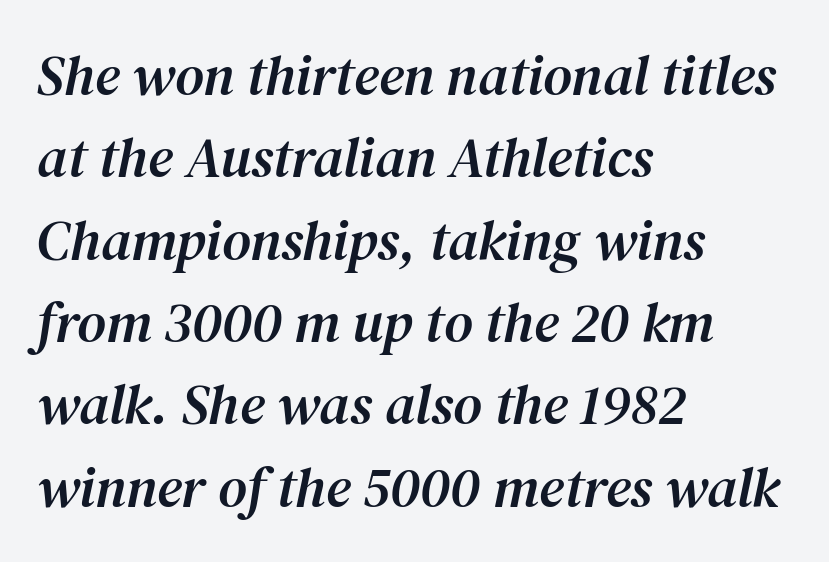
The image shows 56 px serif type, italic (leaning right); set left-aligned, normal line spacing (1.47x), normal letter spacing, not underlined; medium stroke contrast and a medium x-height.
